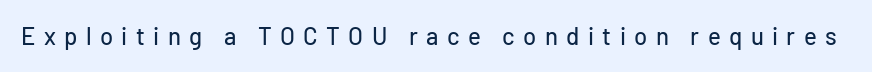
Q: Is the text italic (slanted)? A: No, it is upright.
Q: Is the text underlined? A: No.
Q: Is the spacing between letters normal or unusually wide? A: Unusually wide.
